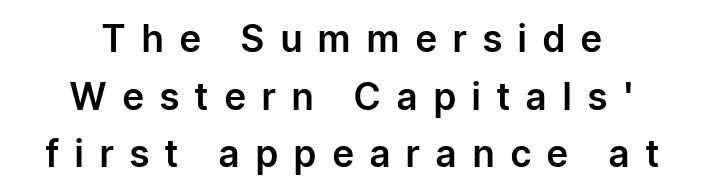
Q: Is the text italic (slanted)? A: No, it is upright.
Q: Is the typeface a serif or a sans-serif typeface? A: Sans-serif.
Q: Is the text underlined? A: No.
Q: How is the paragraph aligned? A: Centered.
Q: Is the spacing between letters normal or unusually wide? A: Unusually wide.
Q: Is the spacing between lines tight, normal or loose? A: Normal.
Q: Width (condensed, normal, or wide)? A: Normal.
Q: Stroke contrast? A: Low.
Q: x-height? A: Medium.
Q: Monospaced? A: No.
